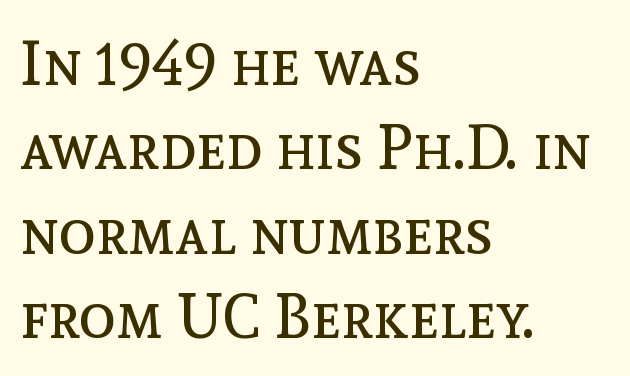
Q: Is the text bold? A: No.
Q: Is the text italic (slanted)? A: No, it is upright.
Q: Is the text underlined? A: No.
Q: How is the paragraph aligned? A: Left-aligned.
Q: Is the spacing between letters normal or unusually wide? A: Normal.
Q: Is the spacing between lines tight, normal or loose? A: Normal.
Q: Width (condensed, normal, or wide)? A: Normal.
Q: x-height? A: Medium.
Q: Monospaced? A: No.
